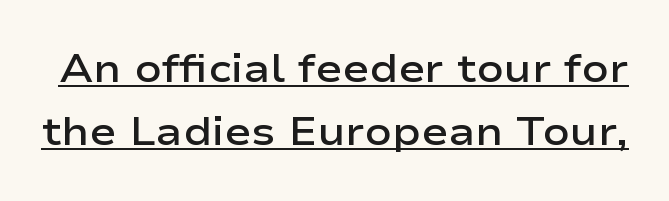
Notice how the stems are strictly vertical — no italics here. These lines carry some extra weight — a demibold, not a full bold. Does the leading feel generous? No, just average. Think of a printed novel: that variable character pitch is what you see here. Emphasis is given by a line drawn under the lettering.
